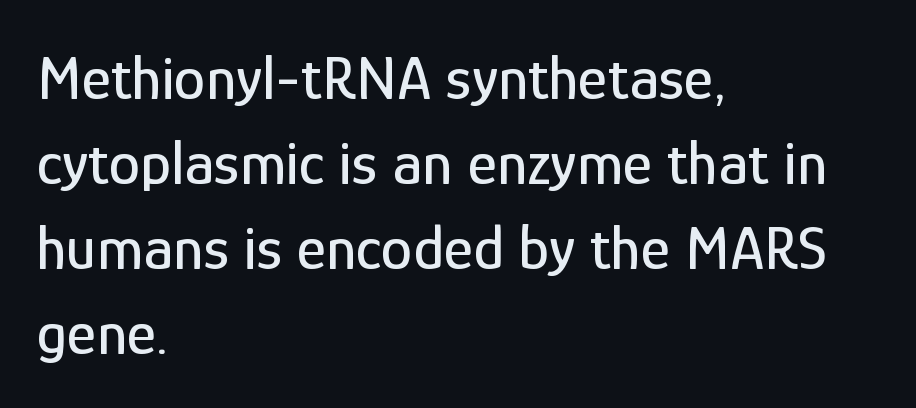
{"serif": "no", "italic": "no", "width": "condensed", "stroke_contrast": "low", "x_height": "medium", "monospaced": "no", "underline": "no", "align": "left", "line_spacing": "normal", "line_spacing_ratio": 1.35, "letter_spacing": "normal", "letter_spacing_em": 0.0, "glyph_px": 63}
